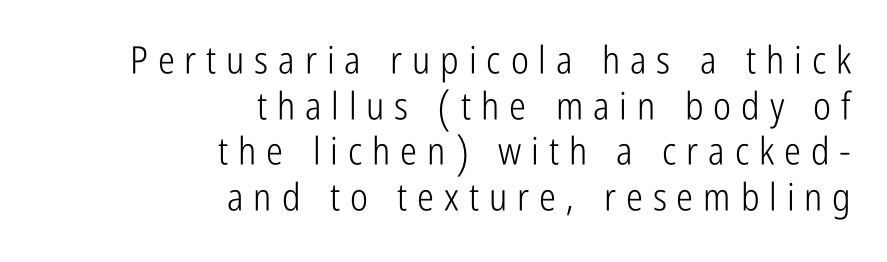
Q: Is the text bold? A: No.
Q: Is the text italic (slanted)? A: No, it is upright.
Q: Is the typeface a serif or a sans-serif typeface? A: Sans-serif.
Q: Is the text underlined? A: No.
Q: How is the paragraph aligned? A: Right-aligned.
Q: Is the spacing between letters normal or unusually wide? A: Unusually wide.
Q: Width (condensed, normal, or wide)? A: Condensed.
Q: Stroke contrast? A: Low.
Q: x-height? A: Medium.
Q: Monospaced? A: No.
